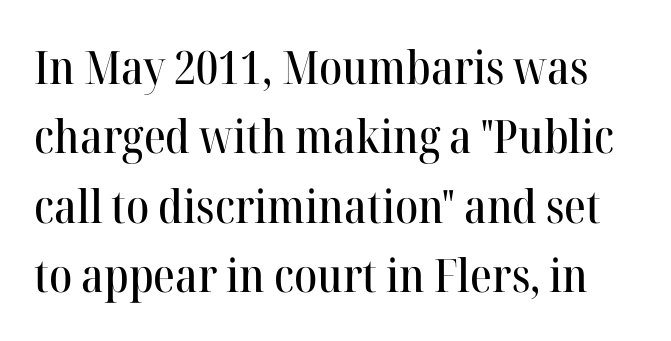
Character widths vary here, with narrow letters taking less room than wide ones. This rendering employs a face with finishing strokes, i.e., a serif. Vertical strokes here are truly vertical. This sample uses plain, unmodified letter spacing.
